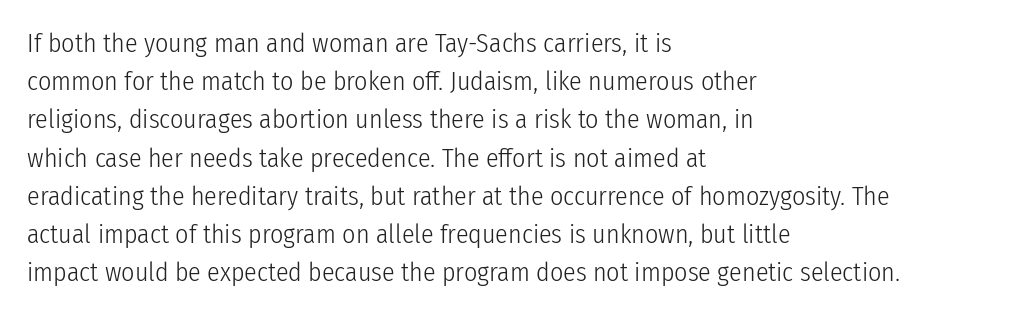
The vertical gap from one line to the next is medium. Quick note: underline off. The characters are drawn with everyday or finer stroke widths. A typesetter would mark this as roman, not italic. Caption: multi-line text, flush left, ragged right.
